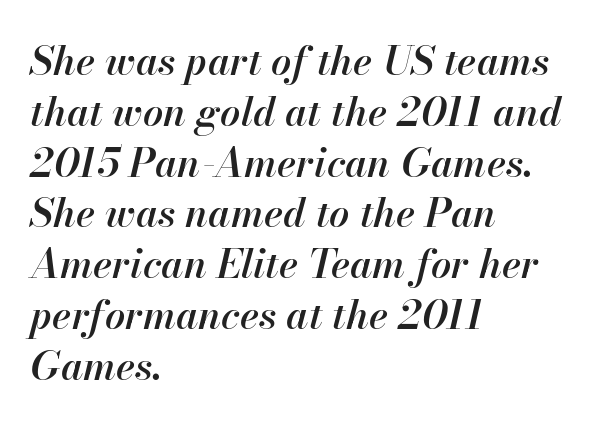
Q: Is the text bold? A: Semi-bold.
Q: Is the text italic (slanted)? A: Yes, it leans right by about 13 degrees.
Q: Is the text underlined? A: No.
Q: How is the paragraph aligned? A: Left-aligned.
Q: Is the spacing between letters normal or unusually wide? A: Normal.
Q: Is the spacing between lines tight, normal or loose? A: Normal.
Q: Width (condensed, normal, or wide)? A: Normal.
Q: Stroke contrast? A: High.
Q: x-height? A: Small.
Q: Monospaced? A: No.
